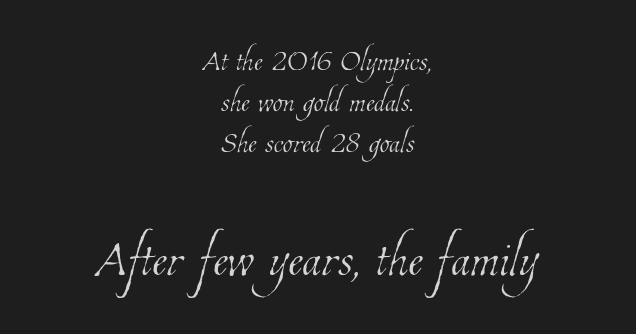
Summary of weight: not heavy and not bold. Here the glyphs are tracked normally, forming tight word shapes. You could not count columns in this text — the font is proportionally spaced. Of the two passages, the one underneath uses the larger point size.
